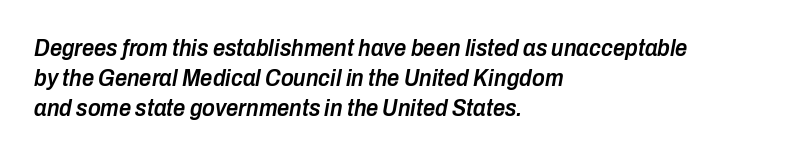
Q: Is the text bold? A: Semi-bold.
Q: Is the text italic (slanted)? A: Yes, it leans right by about 10 degrees.
Q: Is the text underlined? A: No.
Q: How is the paragraph aligned? A: Left-aligned.
Q: Is the spacing between letters normal or unusually wide? A: Normal.
